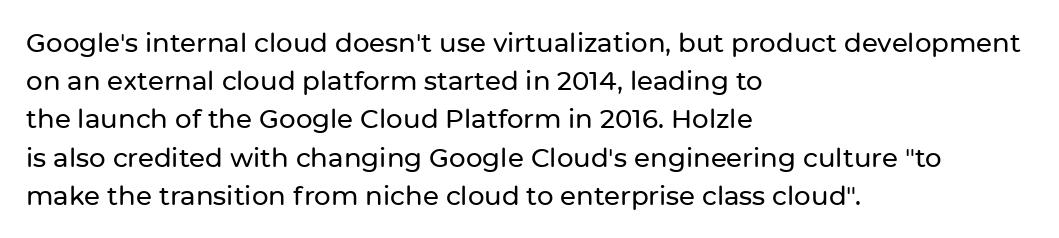
Glance below the letters and you will spot only blank space. Interline gaps are of average width in this sample. The type sits square on the baseline with zero lean. The text block is weighted toward the left margin, trailing off unevenly rightward. These lines keep a tight, regular rhythm from letter to letter.
